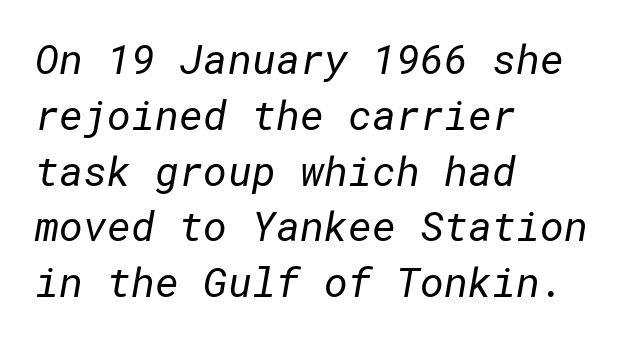
Check the space under the baseline: it is left empty. One glance says typical: line gaps are just what's usual. A typesetter would label this face a sans. This sample uses plain, unmodified letter spacing. Short and long lines alike share a common starting point at left. The cut favours lightness, reaching ordinary text weight at its darkest.
